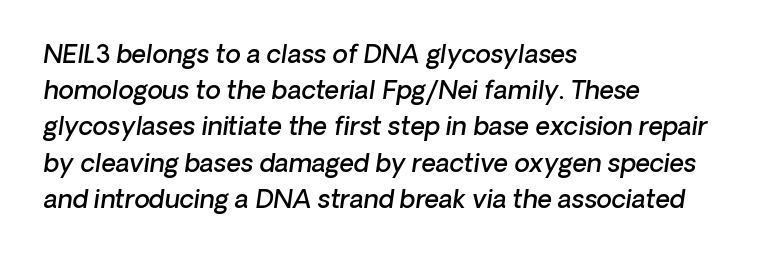
{"bold": "semi", "underline": "no", "align": "left", "line_spacing": "normal", "line_spacing_ratio": 1.45, "letter_spacing": "normal", "letter_spacing_em": 0.0, "glyph_px": 25}
